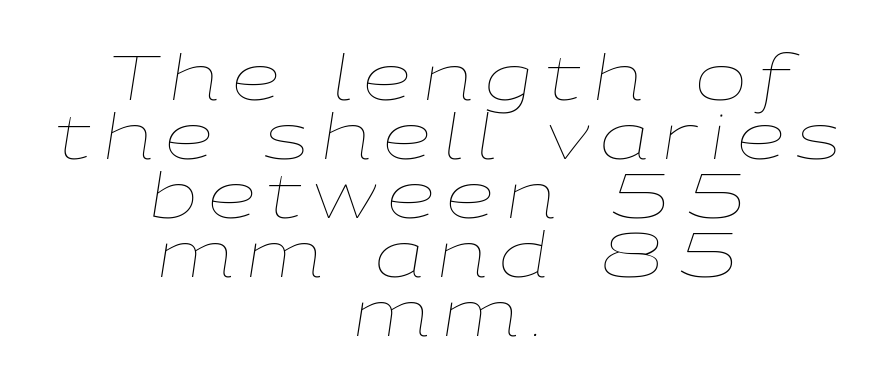
Stems here are at most as thick as an everyday book face. Do the characters align in a grid? No, the font is proportional. Tightly led — the rows are bunched. The face used here has a pronounced slope to its letters. Layout note: lines centered.
